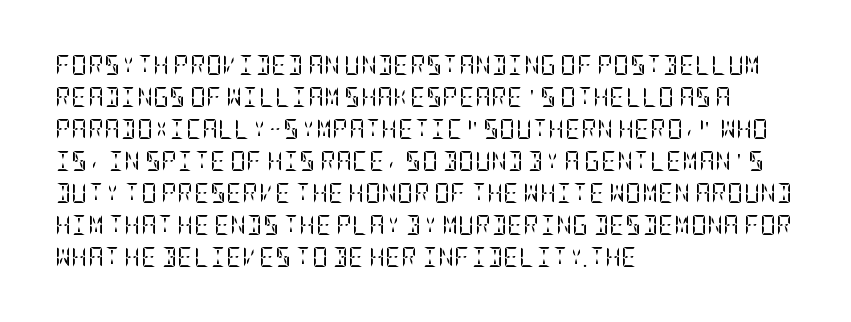
Caption: standard tracking, unaltered. The line-height multiplier appears to be the usual default. Type without underlining. This sample uses an upright cut, with every glyph sitting square on the baseline. This rendering uses left alignment, leaving the right contour irregular. The characters are drawn with everyday or finer stroke widths.
